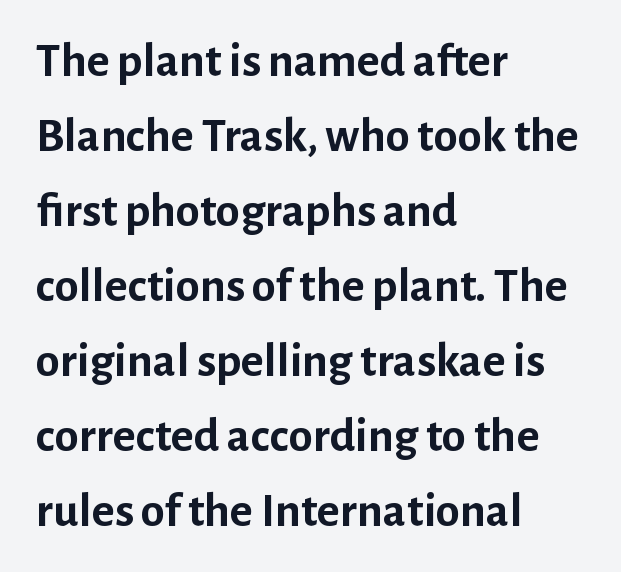
{"serif": "no", "italic": "no", "bold": "yes", "weight": "semibold", "width": "normal", "stroke_contrast": "low", "x_height": "medium", "monospaced": "no", "underline": "no", "align": "left", "line_spacing": "normal", "line_spacing_ratio": 1.53, "letter_spacing": "normal", "letter_spacing_em": 0.0, "glyph_px": 49}
